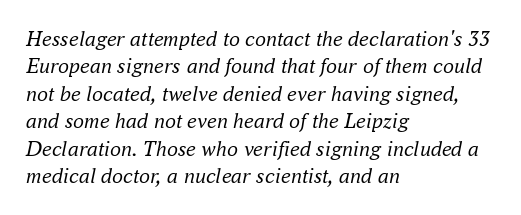
{"italic": "yes", "lean": "right", "slant_degrees": 16, "bold": "no", "underline": "no", "align": "left", "line_spacing": "normal", "line_spacing_ratio": 1.25, "letter_spacing": "normal", "letter_spacing_em": 0.0, "glyph_px": 22}
